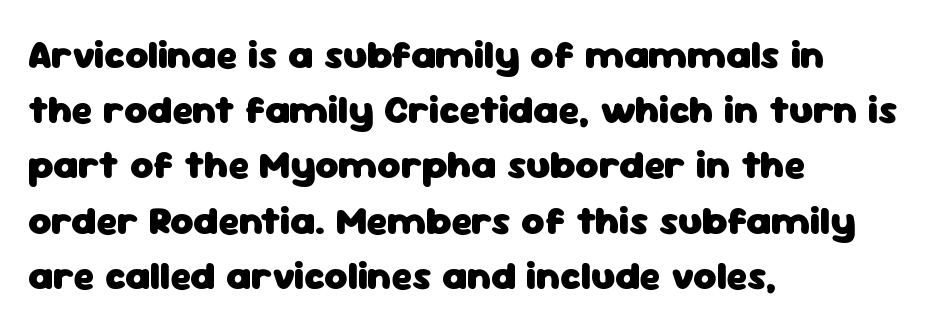
Q: Is the text bold? A: Yes.
Q: Is the text italic (slanted)? A: No, it is upright.
Q: Is the typeface a serif or a sans-serif typeface? A: Sans-serif.
Q: Is the text underlined? A: No.
Q: How is the paragraph aligned? A: Left-aligned.
Q: Is the spacing between letters normal or unusually wide? A: Normal.
Q: Is the spacing between lines tight, normal or loose? A: Normal.
Q: Width (condensed, normal, or wide)? A: Normal.
Q: Stroke contrast? A: Low.
Q: x-height? A: Medium.
Q: Monospaced? A: No.
